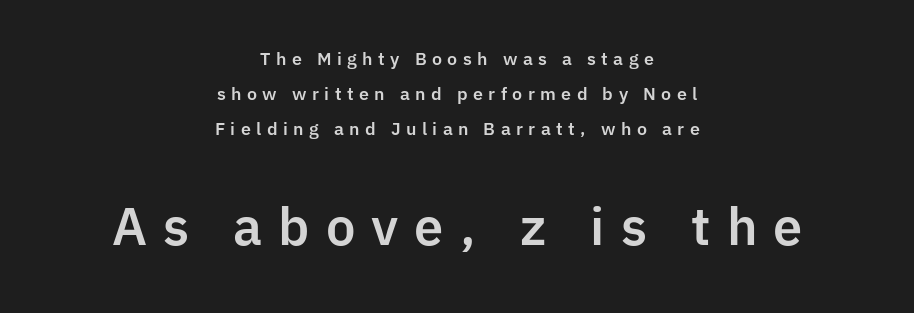
Q: Is the text italic (slanted)? A: No, it is upright.
Q: Is the typeface a serif or a sans-serif typeface? A: Sans-serif.
Q: Is the text underlined? A: No.
Q: How is the paragraph aligned? A: Centered.
Q: Is the spacing between letters normal or unusually wide? A: Unusually wide.
Q: Is the spacing between lines tight, normal or loose? A: Loose.
Q: Which block of text is set in a larger size, the first (top) or the second (bottom)? A: The second (bottom) one.
Q: Width (condensed, normal, or wide)? A: Normal.
Q: Stroke contrast? A: Low.
Q: x-height? A: Medium.
Q: Monospaced? A: No.
